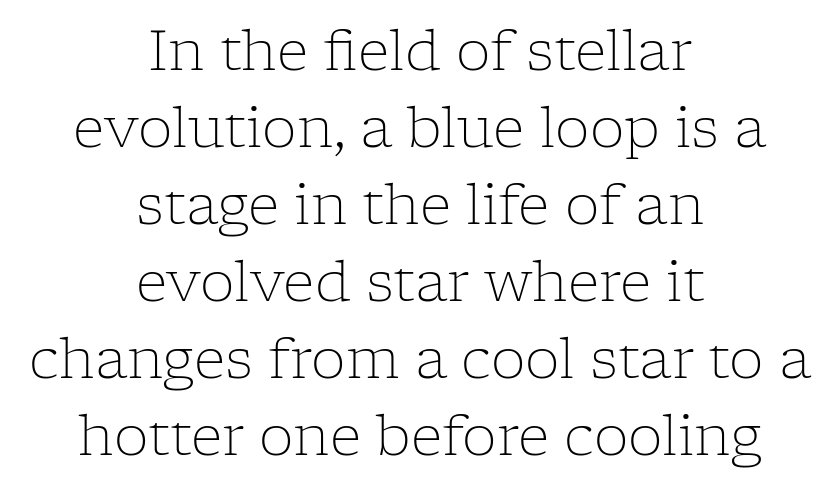
The image shows 55 px light serif type, upright; set centered, normal line spacing (1.4x), normal letter spacing, not underlined; low stroke contrast and a medium x-height.
